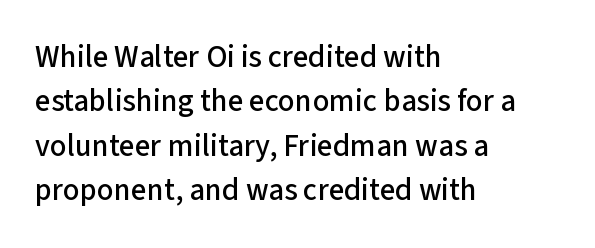
{"serif": "no", "italic": "no", "width": "normal", "stroke_contrast": "low", "x_height": "medium", "monospaced": "no", "underline": "no", "align": "left", "line_spacing": "normal", "line_spacing_ratio": 1.43, "letter_spacing": "normal", "letter_spacing_em": 0.0, "glyph_px": 31}
